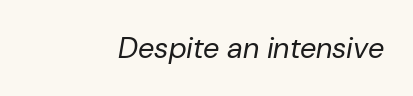
The image shows 29 px regular-weight type, italic (leaning right); set right-aligned, normal letter spacing, not underlined; low stroke contrast and a medium x-height.
